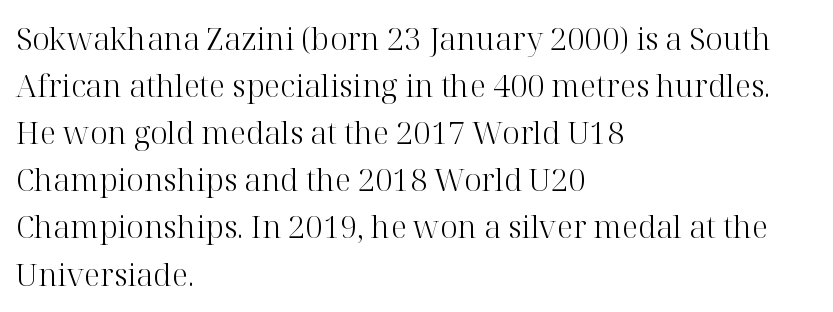
This reads as an unemphasized weight, regular at the heaviest. The words here are not underlined. The vertical gap from one line to the next is medium. It's the straight-up-and-down kind of type.
